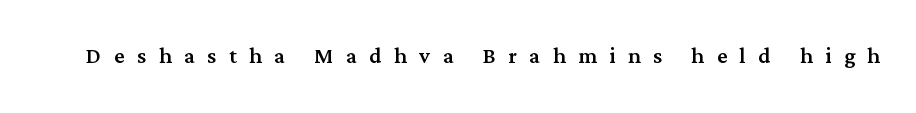
{"serif": "yes", "italic": "no", "width": "normal", "stroke_contrast": "medium", "x_height": "medium", "monospaced": "no", "underline": "no", "letter_spacing": "wide", "letter_spacing_em": 0.45, "glyph_px": 28}
